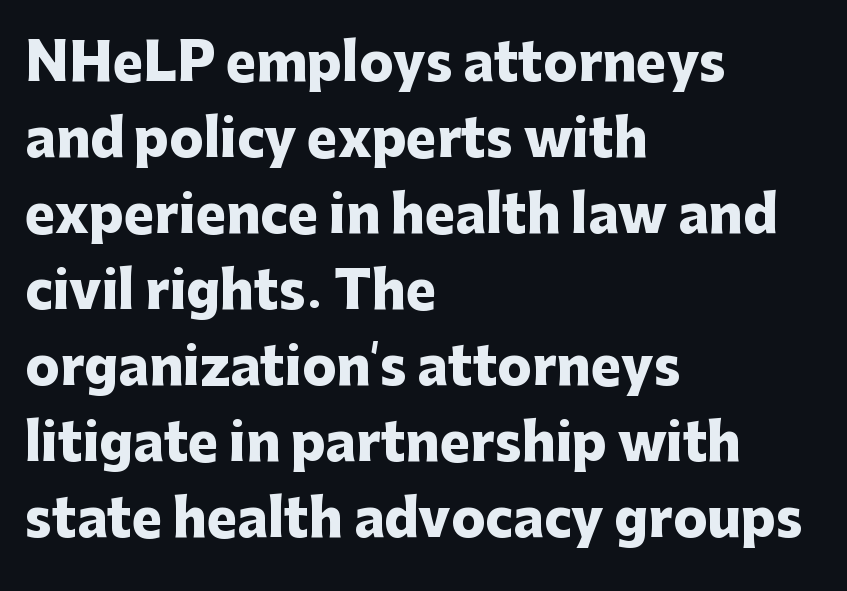
The image shows 51 px heavy sans-serif type, upright; set left-aligned, normal line spacing (1.49x), normal letter spacing, not underlined; low stroke contrast and a medium x-height.
